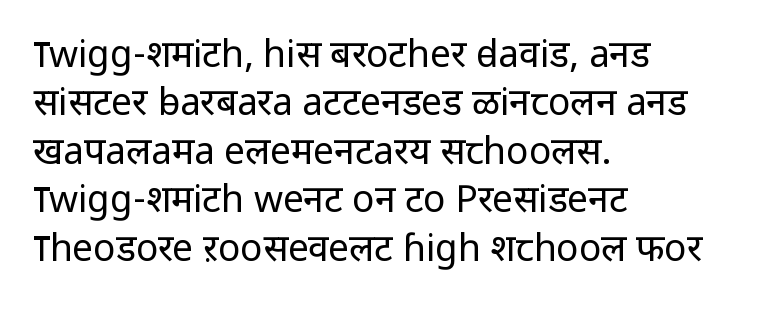
{"serif": "no", "italic": "no", "bold": "no", "weight": "regular", "width": "normal", "stroke_contrast": "low", "x_height": "medium", "monospaced": "no", "underline": "no", "align": "left", "line_spacing": "normal", "line_spacing_ratio": 1.31, "letter_spacing": "normal", "letter_spacing_em": 0.0, "glyph_px": 37}
